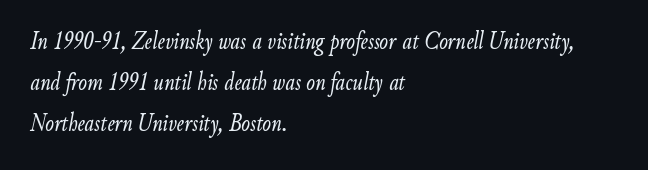
Left-aligned paragraph, ragged on the right. The typography opts for an oblique posture over an upright one. Weight: in the light-to-regular range. Spacing between characters is what you'd get straight out of the box. The gap between lines stays unmarked.
